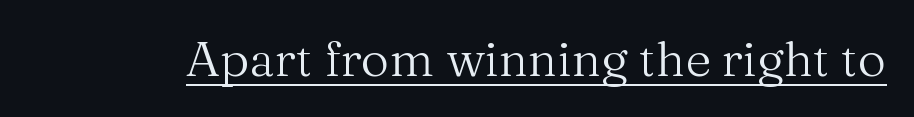
Q: Is the text bold? A: No.
Q: Is the text italic (slanted)? A: No, it is upright.
Q: Is the typeface a serif or a sans-serif typeface? A: Serif.
Q: Is the text underlined? A: Yes.
Q: Is the spacing between letters normal or unusually wide? A: Normal.
Q: Width (condensed, normal, or wide)? A: Normal.
Q: Stroke contrast? A: Medium.
Q: x-height? A: Medium.
Q: Monospaced? A: No.
